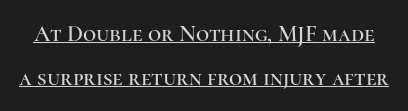
The image shows 23 px text type, upright; set loose line spacing (1.91x), normal letter spacing, underlined.
